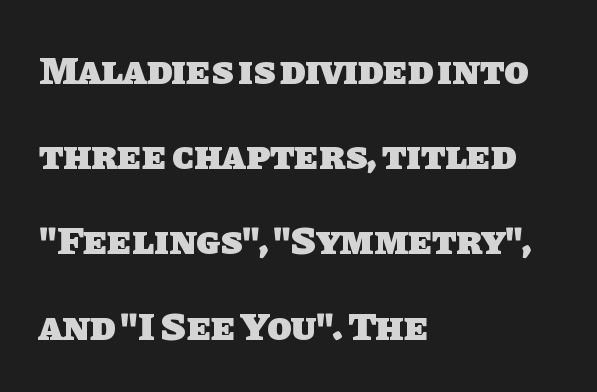
The image shows 40 px heavy sans-serif type; set left-aligned, loose line spacing (2.13x), normal letter spacing, not underlined; low stroke contrast and a large x-height.
